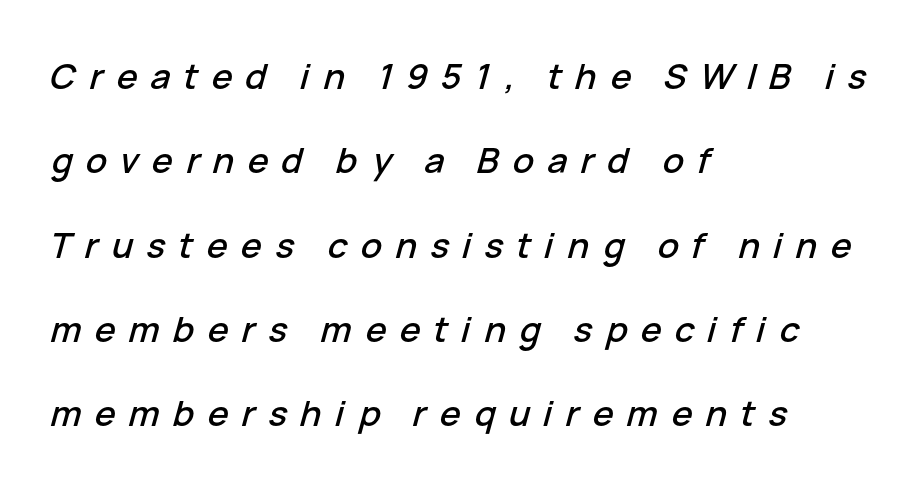
The rendering uses natural spacing where letterforms have individual widths. Honestly, there is no underline to notice here at all. Line starts are locked; line ends wander. Interline gaps are noticeably wide in this sample. Slant detected: the letters are inclined.
